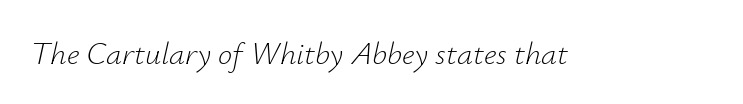
The image shows 32 px light type, italic (leaning right); set normal letter spacing, not underlined; low stroke contrast and a small x-height.
